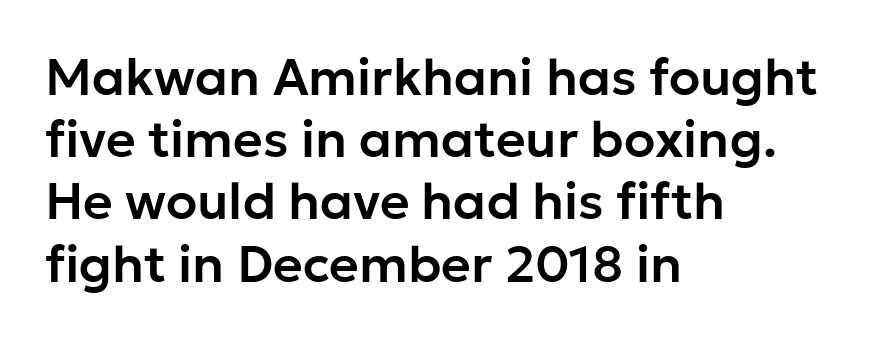
{"serif": "no", "italic": "no", "width": "normal", "stroke_contrast": "low", "x_height": "medium", "monospaced": "no", "underline": "no", "align": "left", "line_spacing_ratio": 1.22, "letter_spacing": "normal", "letter_spacing_em": 0.0, "glyph_px": 51}
